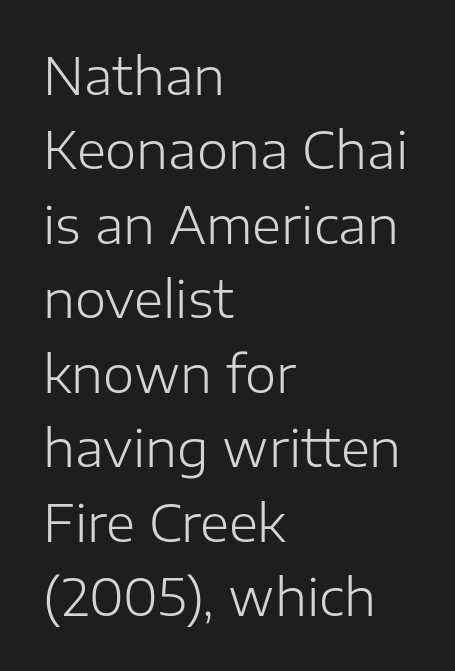
Vertical spacing — default. Quick note: underline off. Italic: no, the glyphs are upright roman. A light-to-regular cut is what we see here.
